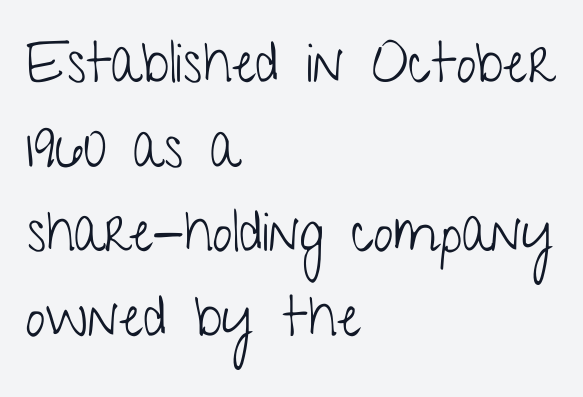
Q: Is the text bold? A: No.
Q: Is the text italic (slanted)? A: No, it is upright.
Q: Is the typeface a serif or a sans-serif typeface? A: Sans-serif.
Q: Is the text underlined? A: No.
Q: How is the paragraph aligned? A: Left-aligned.
Q: Is the spacing between letters normal or unusually wide? A: Normal.
Q: Is the spacing between lines tight, normal or loose? A: Normal.
Q: Width (condensed, normal, or wide)? A: Condensed.
Q: Stroke contrast? A: Low.
Q: x-height? A: Medium.
Q: Monospaced? A: No.
